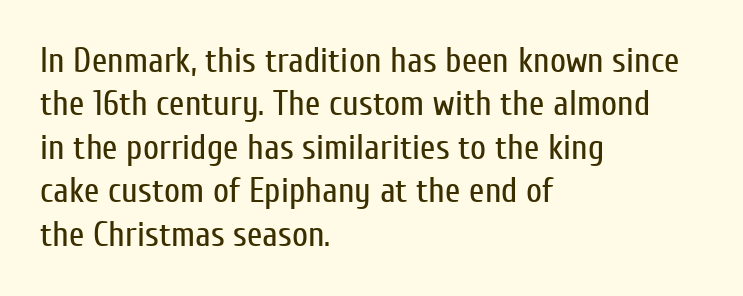
The image shows 35 px regular-weight, condensed sans-serif type, upright; set left-aligned, line spacing 1.24x, normal letter spacing, not underlined; low stroke contrast and a medium x-height.
